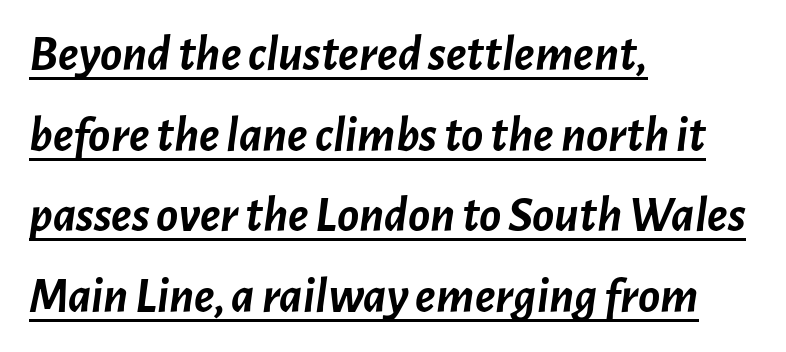
Check the space under the baseline: a stroke is drawn there. These lines were composed using italics. Tracking value appears to be zero — textbook default spacing. This rendering uses left alignment, leaving the right contour irregular. Notice how thick the strokes are: this is what a full bold looks like. The rows are spaced the way most documents space them.
